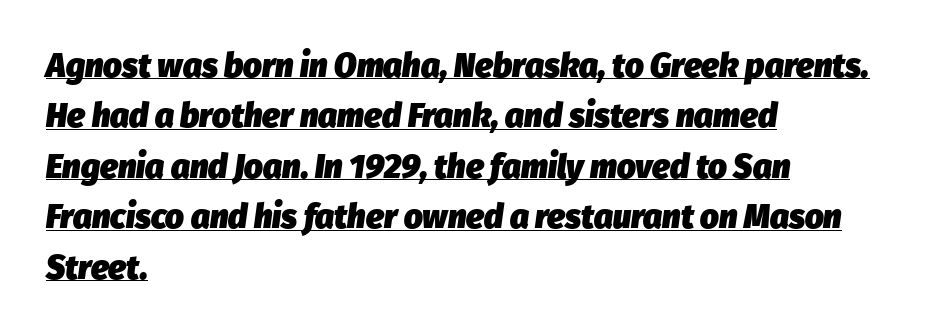
Q: Is the text bold? A: Yes.
Q: Is the text italic (slanted)? A: Yes, it leans right by about 8 degrees.
Q: Is the text underlined? A: Yes.
Q: How is the paragraph aligned? A: Left-aligned.
Q: Is the spacing between letters normal or unusually wide? A: Normal.
Q: Is the spacing between lines tight, normal or loose? A: Normal.
Q: Width (condensed, normal, or wide)? A: Normal.
Q: Stroke contrast? A: Low.
Q: x-height? A: Medium.
Q: Monospaced? A: No.
